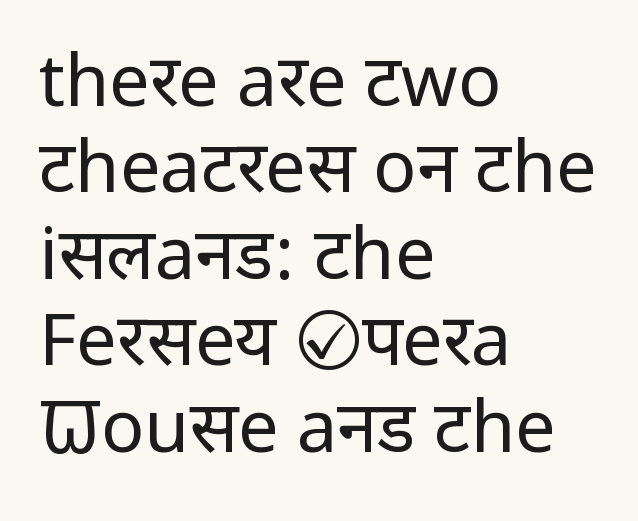
Glyph-to-glyph distance matches everyday printed text. The glyphs in this specimen are sans serif. Stems here are at most as thick as an everyday book face. The space directly below the letters is spotless. A typesetter would call this proportional, since set widths differ per character. When letters stand straight like this, we call the style roman or upright.
